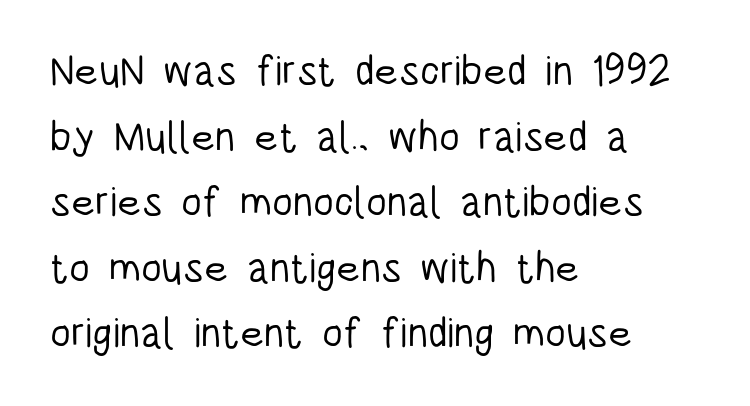
The image shows 42 px light, condensed sans-serif type, upright; set left-aligned, normal line spacing (1.56x), normal letter spacing, not underlined; low stroke contrast and a large x-height.
